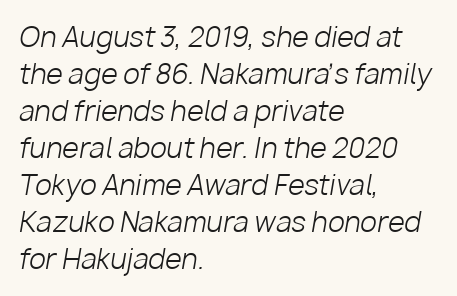
Q: Is the text bold? A: No.
Q: Is the text italic (slanted)? A: Yes, it leans right by about 10 degrees.
Q: Is the text underlined? A: No.
Q: How is the paragraph aligned? A: Left-aligned.
Q: Is the spacing between letters normal or unusually wide? A: Normal.
Q: Is the spacing between lines tight, normal or loose? A: Normal.
